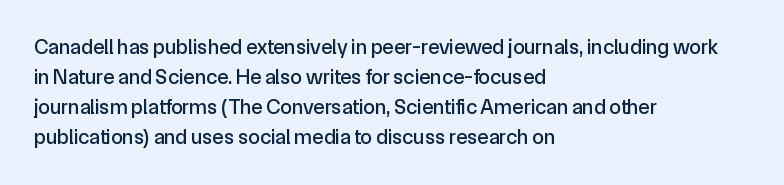
The image shows 21 px text type, upright; set left-aligned, normal line spacing (1.43x), normal letter spacing, not underlined.
